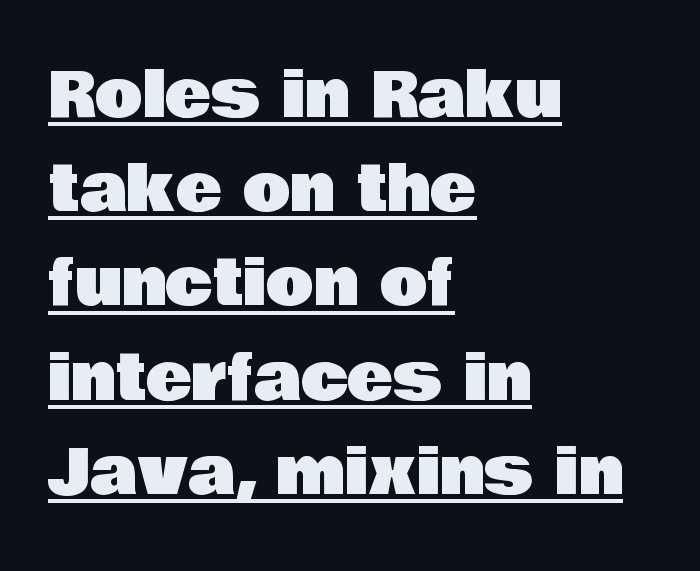
Compared with undecorated copy, this sample adds a rule below the words. These lines sit exactly where default settings would place them. Notice how the passage keeps a crisp vertical edge on the left only. Students, note that the glyphs here touch the page at normal intervals. This sample uses an upright cut, with every glyph sitting square on the baseline.
